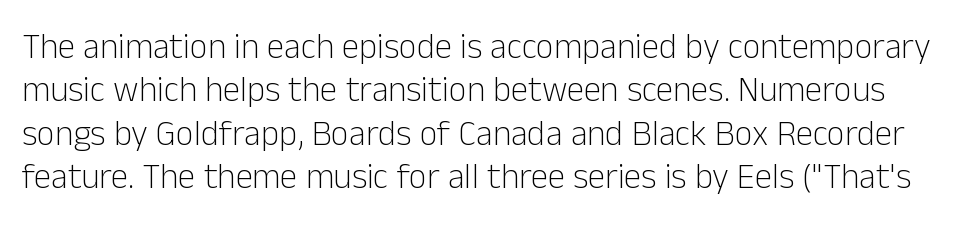
{"serif": "no", "italic": "no", "bold": "no", "weight": "light", "width": "normal", "stroke_contrast": "low", "x_height": "medium", "monospaced": "no", "underline": "no", "line_spacing_ratio": 1.24, "letter_spacing": "normal", "letter_spacing_em": 0.0, "glyph_px": 35}
